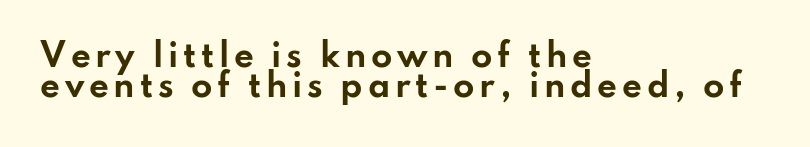
The image shows 31 px bold, wide sans-serif type, upright; set left-aligned, tight line spacing (0.97x), not underlined; low stroke contrast and a small x-height.
